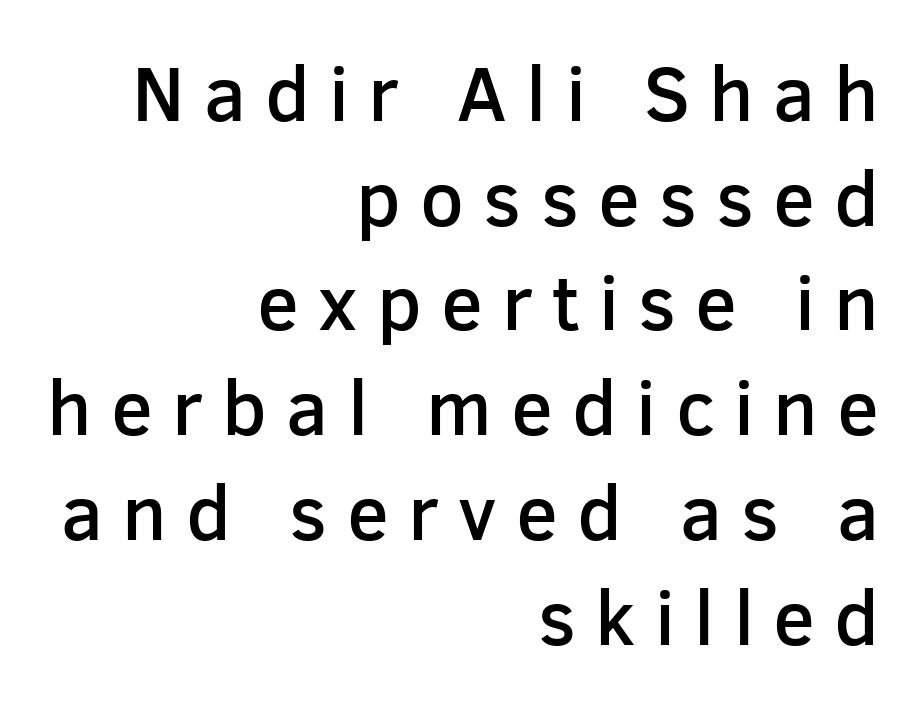
{"serif": "no", "italic": "no", "bold": "semi", "weight": "semibold", "width": "normal", "stroke_contrast": "low", "x_height": "medium", "monospaced": "no", "underline": "no", "align": "right", "line_spacing": "normal", "line_spacing_ratio": 1.36, "letter_spacing": "wide", "letter_spacing_em": 0.25, "glyph_px": 77}
